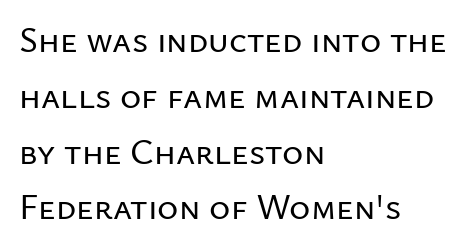
{"serif": "no", "italic": "no", "width": "normal", "stroke_contrast": "low", "x_height": "medium", "monospaced": "no", "underline": "no", "align": "left", "line_spacing": "normal", "line_spacing_ratio": 1.55, "letter_spacing": "normal", "letter_spacing_em": 0.0, "glyph_px": 36}
